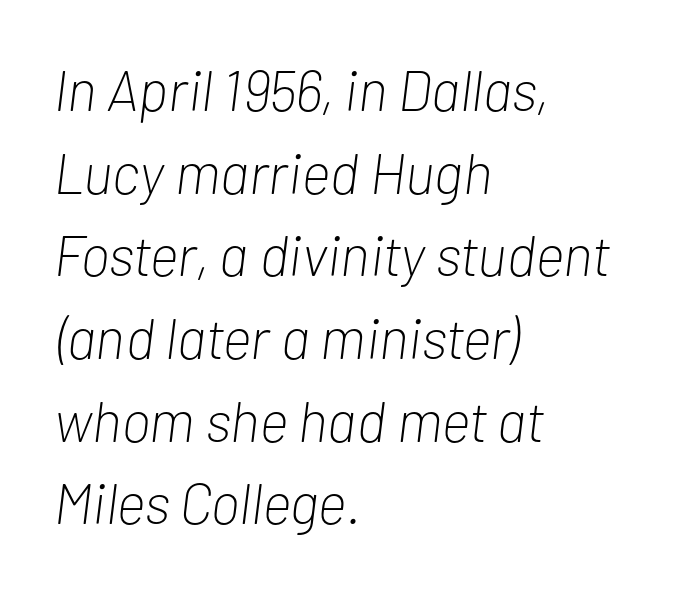
The image shows 57 px light, condensed type, italic (leaning right); set left-aligned, normal line spacing (1.45x), normal letter spacing, not underlined; low stroke contrast and a medium x-height.
